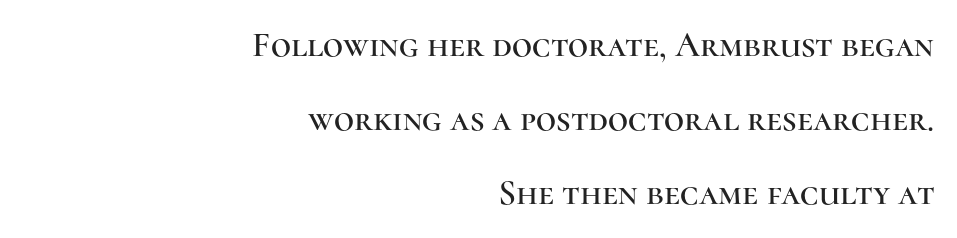
The image shows 35 px serif type, upright; set right-aligned, loose line spacing (2.11x), normal letter spacing, not underlined; high stroke contrast and a medium x-height.
